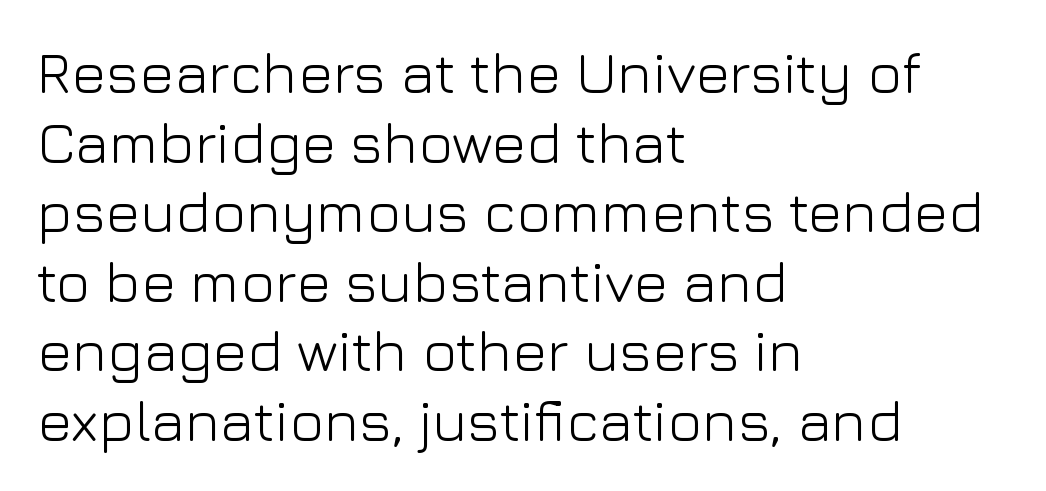
{"serif": "no", "italic": "no", "bold": "no", "weight": "light", "width": "normal", "stroke_contrast": "low", "x_height": "medium", "monospaced": "no", "underline": "no", "align": "left", "line_spacing_ratio": 1.2, "letter_spacing": "normal", "letter_spacing_em": 0.0, "glyph_px": 58}
